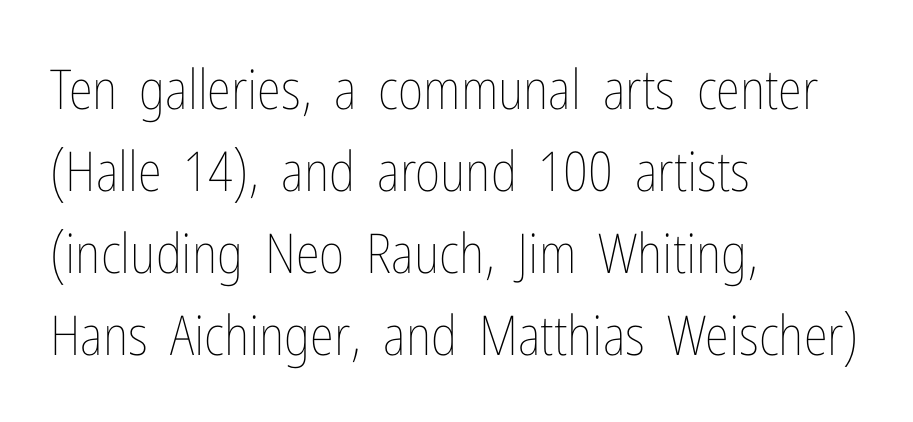
{"italic": "no", "bold": "no", "weight": "thin", "width": "condensed", "stroke_contrast": "low", "x_height": "medium", "monospaced": "no", "underline": "no", "align": "left", "line_spacing": "normal", "line_spacing_ratio": 1.49, "letter_spacing": "normal", "letter_spacing_em": 0.0, "glyph_px": 55}
